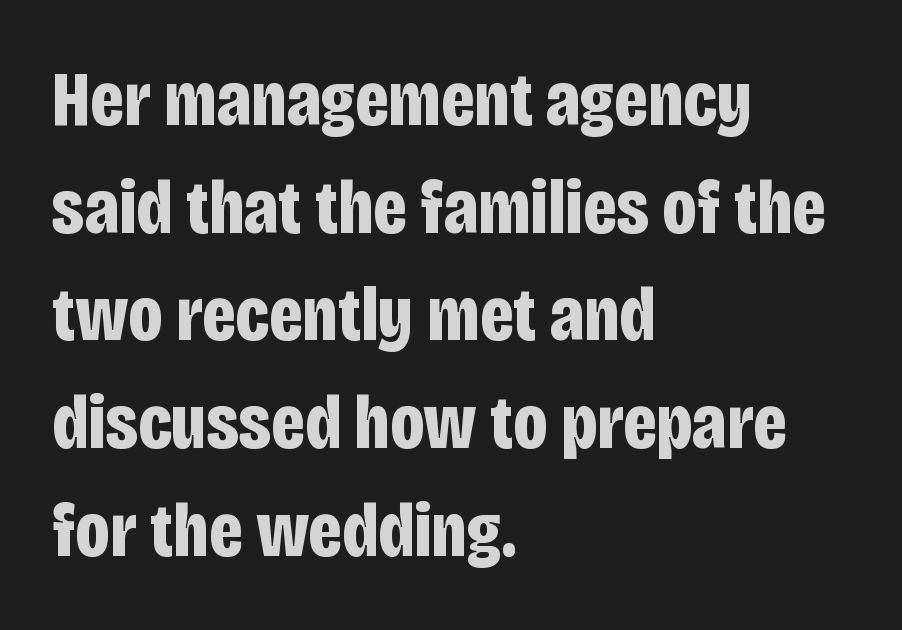
{"serif": "no", "italic": "no", "bold": "yes", "weight": "bold", "width": "condensed", "stroke_contrast": "low", "x_height": "large", "monospaced": "no", "underline": "no", "align": "left", "line_spacing": "normal", "line_spacing_ratio": 1.38, "letter_spacing": "normal", "letter_spacing_em": 0.0, "glyph_px": 78}
